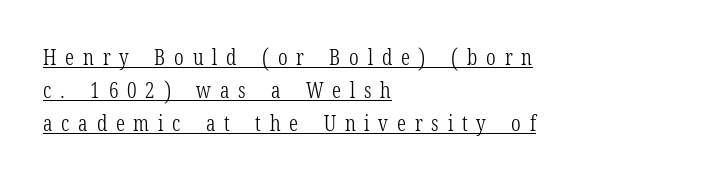
Q: Is the text bold? A: No.
Q: Is the text italic (slanted)? A: No, it is upright.
Q: Is the text underlined? A: Yes.
Q: How is the paragraph aligned? A: Left-aligned.
Q: Is the spacing between letters normal or unusually wide? A: Unusually wide.
Q: Is the spacing between lines tight, normal or loose? A: Normal.
